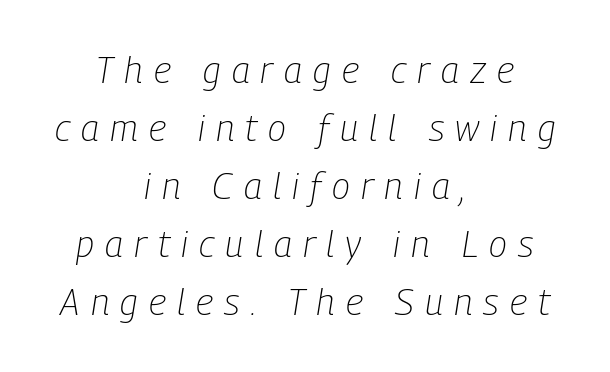
Q: Is the text bold? A: No.
Q: Is the text italic (slanted)? A: Yes, it leans right by about 9 degrees.
Q: Is the text underlined? A: No.
Q: How is the paragraph aligned? A: Centered.
Q: Is the spacing between letters normal or unusually wide? A: Unusually wide.
Q: Is the spacing between lines tight, normal or loose? A: Normal.
Q: Width (condensed, normal, or wide)? A: Condensed.
Q: Stroke contrast? A: Low.
Q: x-height? A: Medium.
Q: Monospaced? A: No.
